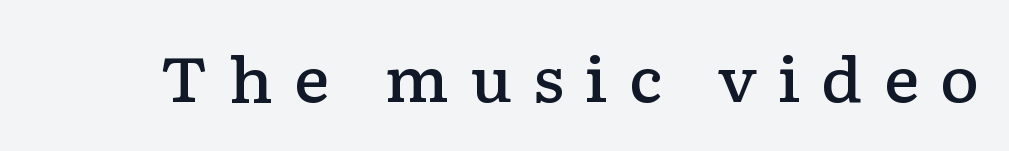
The image shows 61 px semibold, wide serif type, upright; set unusually wide letter spacing (+0.33 em), not underlined; low stroke contrast and a medium x-height.
